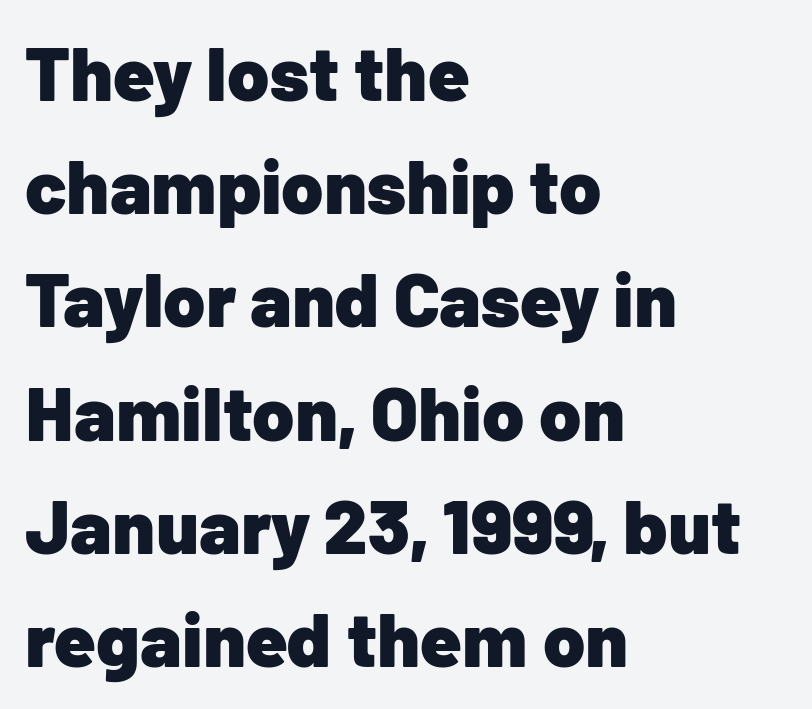
On the weight axis this lands at bold, roughly 700. Does the type have serifs? No, each stem ends abruptly. Which margin do the lines hug? The left one — the right edge is uneven. Ordinary non-slanted type is in use. You could not count columns in this text — the font is proportionally spaced. The rendering keeps characters at their native spacing.
